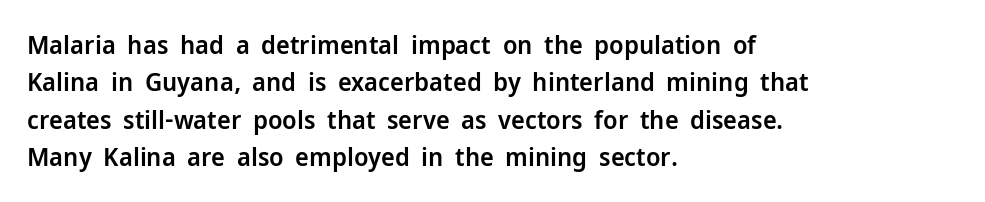
The image shows 26 px text type, upright; set left-aligned, normal line spacing (1.44x), normal letter spacing, not underlined.
